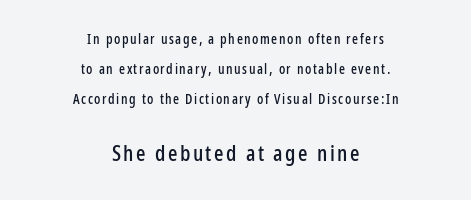
The image shows 22 px text type, upright; set centered, loose line spacing (2.16x), not underlined; the second (bottom) block is 1.57x larger.
